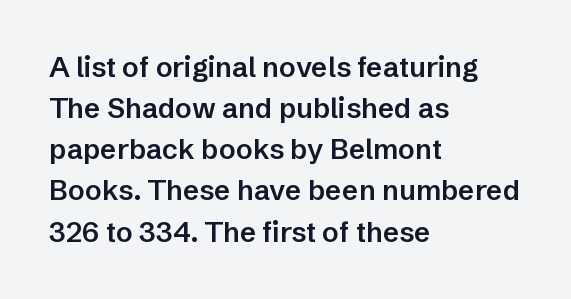
{"serif": "no", "italic": "no", "bold": "semi", "weight": "semibold", "width": "normal", "stroke_contrast": "low", "x_height": "medium", "monospaced": "no", "underline": "no", "align": "left", "line_spacing": "normal", "line_spacing_ratio": 1.47, "letter_spacing": "normal", "letter_spacing_em": 0.0, "glyph_px": 28}
